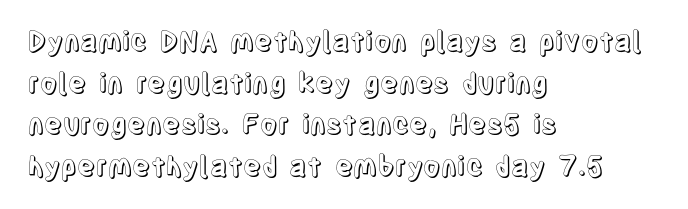
The image shows 27 px text type, upright; set left-aligned, normal line spacing (1.54x), normal letter spacing, not underlined.
